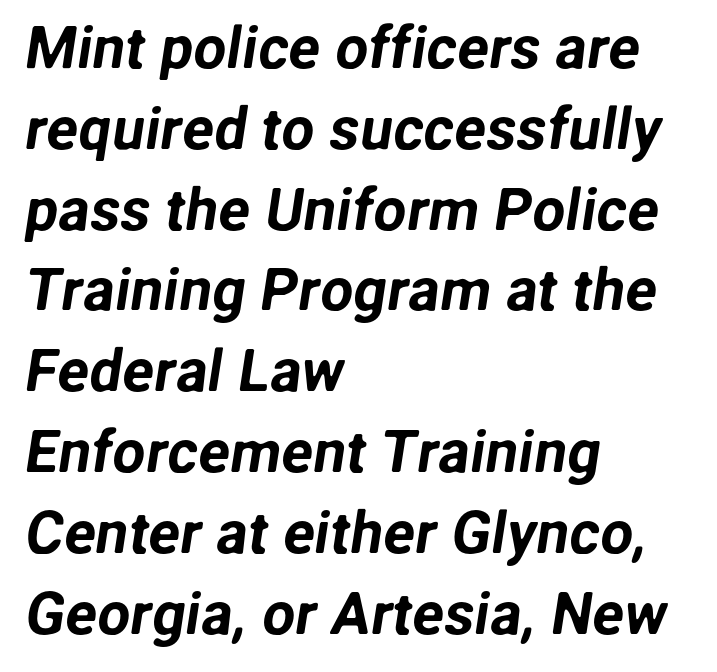
{"serif": "no", "width": "normal", "stroke_contrast": "low", "x_height": "medium", "monospaced": "no", "underline": "no", "align": "left", "line_spacing": "normal", "line_spacing_ratio": 1.37, "letter_spacing": "normal", "letter_spacing_em": 0.0, "glyph_px": 59}
